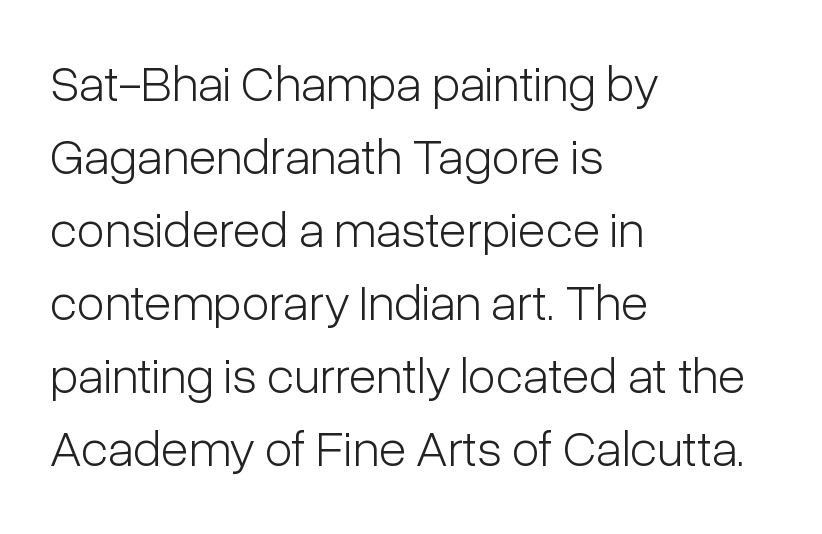
Q: Is the text bold? A: No.
Q: Is the text italic (slanted)? A: No, it is upright.
Q: Is the typeface a serif or a sans-serif typeface? A: Sans-serif.
Q: Is the text underlined? A: No.
Q: How is the paragraph aligned? A: Left-aligned.
Q: Is the spacing between letters normal or unusually wide? A: Normal.
Q: Is the spacing between lines tight, normal or loose? A: Normal.
Q: Width (condensed, normal, or wide)? A: Condensed.
Q: Stroke contrast? A: Low.
Q: x-height? A: Medium.
Q: Monospaced? A: No.
